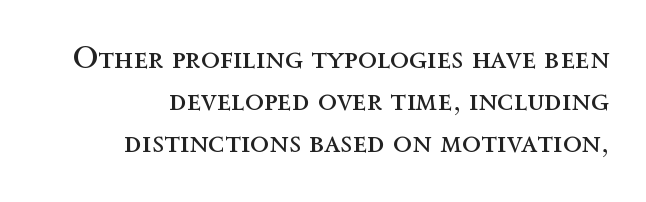
The image shows 31 px regular-weight type, upright; set right-aligned, normal line spacing (1.35x), normal letter spacing, not underlined; a medium x-height.
